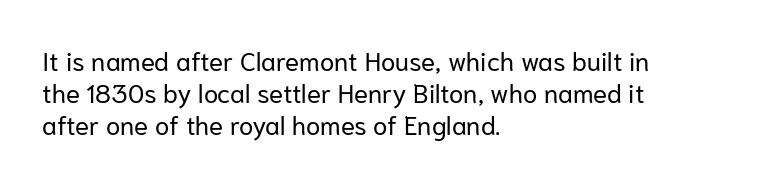
The image shows 26 px text type, upright; set left-aligned, line spacing 1.23x, normal letter spacing, not underlined.
